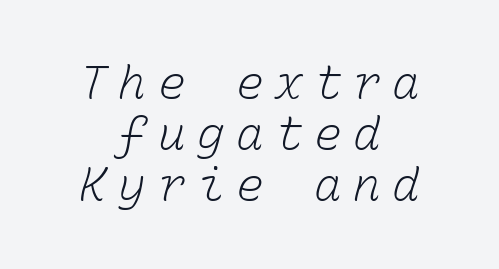
The image shows 46 px light type, monospaced; set centered, tight line spacing (1.11x), unusually wide letter spacing (+0.25 em), not underlined; low stroke contrast and a medium x-height.
